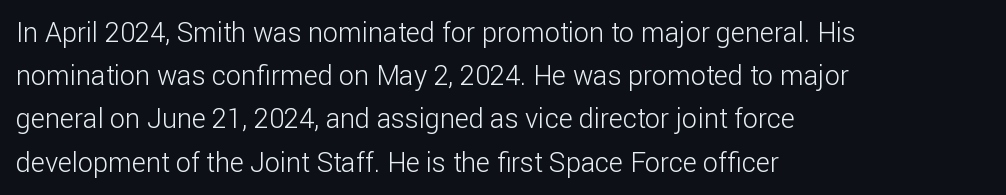
The image shows 27 px text type, upright; set left-aligned, normal line spacing (1.6x), normal letter spacing, not underlined.
